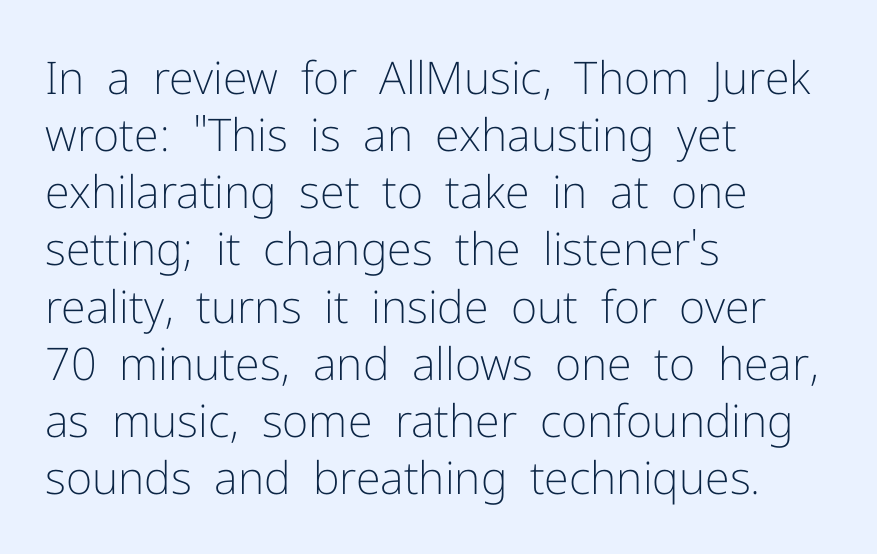
Spacing verdict: proportional, widths tailored to each character. Quick note: not italic, upright. No heavy texture on the line: the type isn't bold. Typeset ragged right — the left edge is the straight one. The tracking reads as untouched default to a designer's eye.
